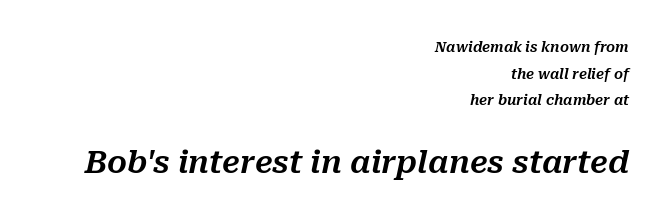
Baseline-to-baseline distance is far greater than the letter height. This sample uses plain, unmodified letter spacing. The letters in the lower block stand taller than those in the block above. Each letter keeps its own natural width here, so spacing adapts to shape. The foot of each line stays bare and open. Style check: oblique.
